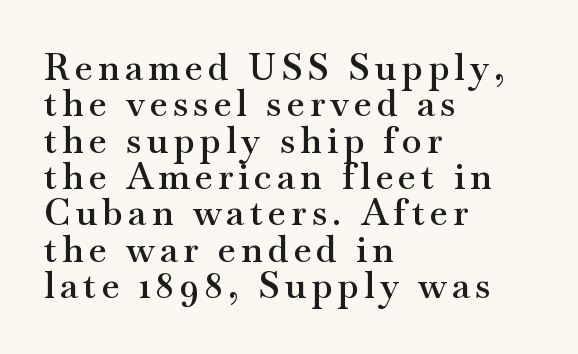
Check where the strokes stop: tiny serifs finish them off. Interline gaps are noticeably narrow in this sample. These lines are set flush left with a ragged right edge. The rendering uses a semibold face; strokes are thickened but not to full bold. Do the characters align in a grid? No, the font is proportional. This rendering features lettering with no underline.
